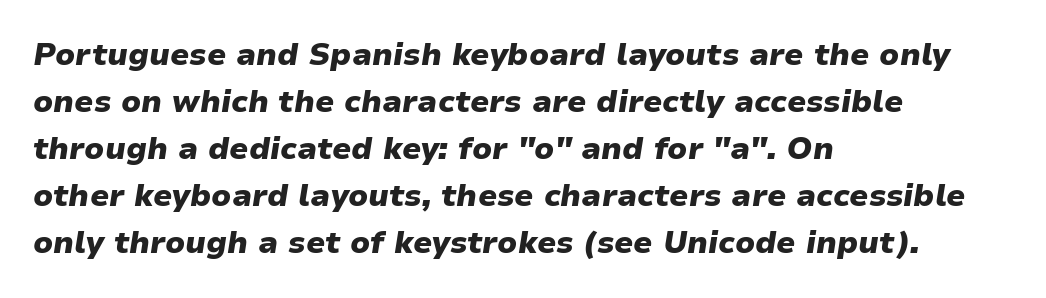
Q: Is the text bold? A: Yes.
Q: Is the text italic (slanted)? A: Yes, it leans right by about 9 degrees.
Q: Is the text underlined? A: No.
Q: How is the paragraph aligned? A: Left-aligned.
Q: Is the spacing between letters normal or unusually wide? A: Normal.
Q: Is the spacing between lines tight, normal or loose? A: Normal.
Q: Width (condensed, normal, or wide)? A: Normal.
Q: Stroke contrast? A: Low.
Q: x-height? A: Medium.
Q: Monospaced? A: No.
